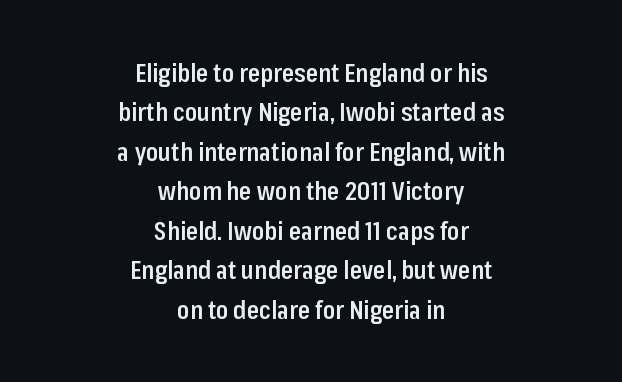
{"italic": "no", "bold": "semi", "underline": "no", "align": "center", "line_spacing": "normal", "line_spacing_ratio": 1.58, "letter_spacing": "normal", "letter_spacing_em": 0.0, "glyph_px": 25}
